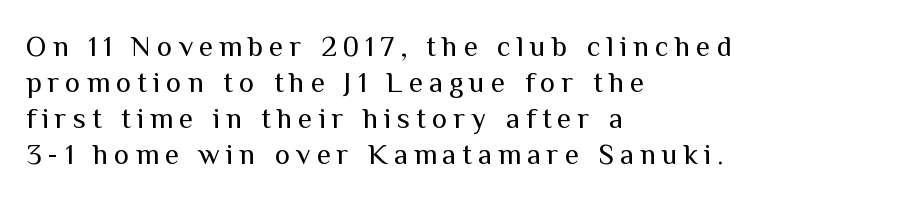
{"serif": "no", "italic": "no", "bold": "no", "weight": "regular", "width": "normal", "stroke_contrast": "medium", "x_height": "medium", "monospaced": "no", "underline": "no", "align": "left", "line_spacing_ratio": 1.24, "letter_spacing": "wide", "letter_spacing_em": 0.21, "glyph_px": 29}
